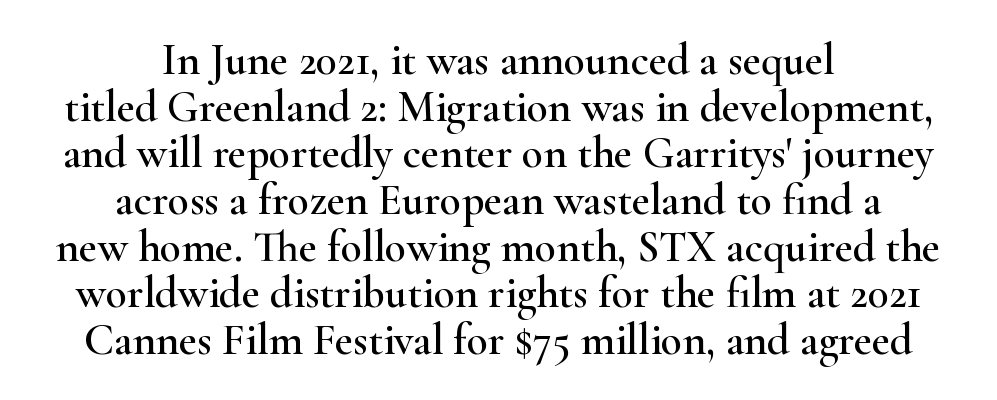
Q: Is the text italic (slanted)? A: No, it is upright.
Q: Is the typeface a serif or a sans-serif typeface? A: Serif.
Q: Is the text underlined? A: No.
Q: How is the paragraph aligned? A: Centered.
Q: Is the spacing between letters normal or unusually wide? A: Normal.
Q: Is the spacing between lines tight, normal or loose? A: Tight.
Q: Width (condensed, normal, or wide)? A: Wide.
Q: Stroke contrast? A: High.
Q: x-height? A: Small.
Q: Monospaced? A: No.
